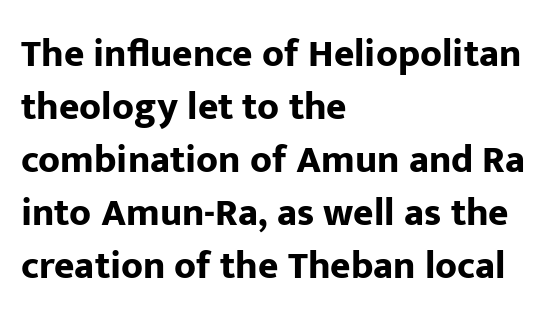
Q: Is the text bold? A: Yes.
Q: Is the text italic (slanted)? A: No, it is upright.
Q: Is the typeface a serif or a sans-serif typeface? A: Sans-serif.
Q: Is the text underlined? A: No.
Q: How is the paragraph aligned? A: Left-aligned.
Q: Is the spacing between letters normal or unusually wide? A: Normal.
Q: Is the spacing between lines tight, normal or loose? A: Normal.
Q: Width (condensed, normal, or wide)? A: Normal.
Q: Stroke contrast? A: Low.
Q: x-height? A: Medium.
Q: Monospaced? A: No.
